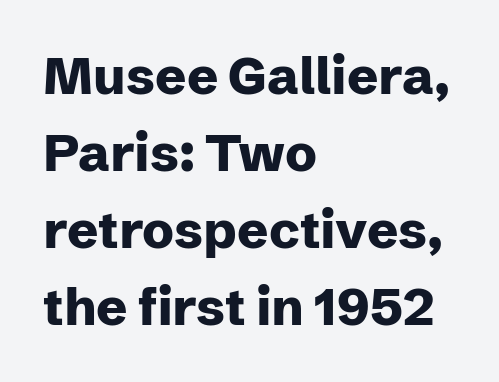
{"serif": "no", "italic": "no", "bold": "yes", "weight": "heavy", "width": "normal", "stroke_contrast": "low", "x_height": "medium", "monospaced": "no", "underline": "no", "align": "left", "line_spacing": "normal", "line_spacing_ratio": 1.48, "letter_spacing": "normal", "letter_spacing_em": 0.0, "glyph_px": 52}
